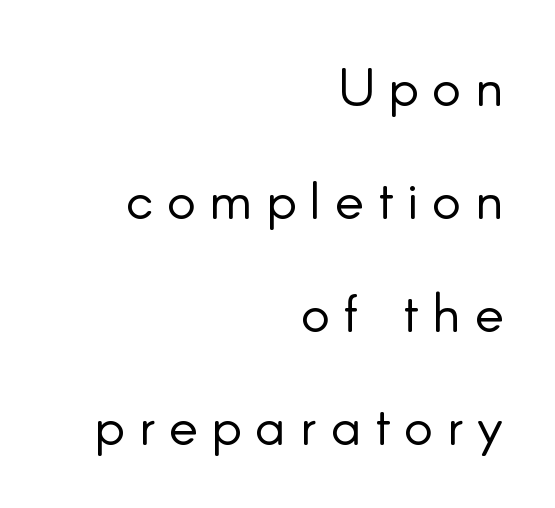
The image shows 54 px light sans-serif type, upright; set right-aligned, loose line spacing (2.09x), unusually wide letter spacing (+0.26 em), not underlined; low stroke contrast and a small x-height.
